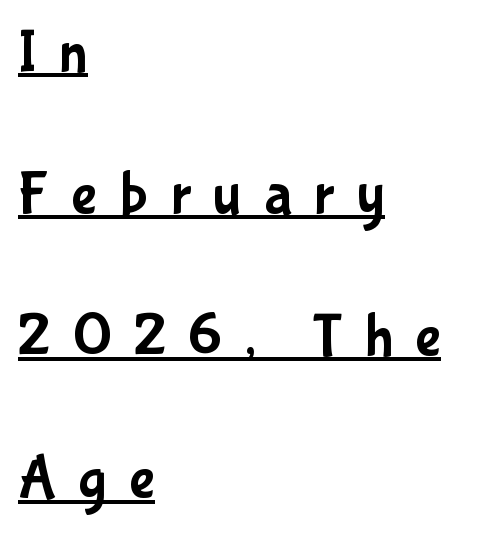
Tracking value appears strongly positive — letters spread wide. The lettering stays uniformly vertical, giving the passage a roman look. This is underlined copy, the kind a proofreader might mark for attention. A typesetter would call this proportional, since set widths differ per character. Notice the wide empty band between every row — that's loose leading.
